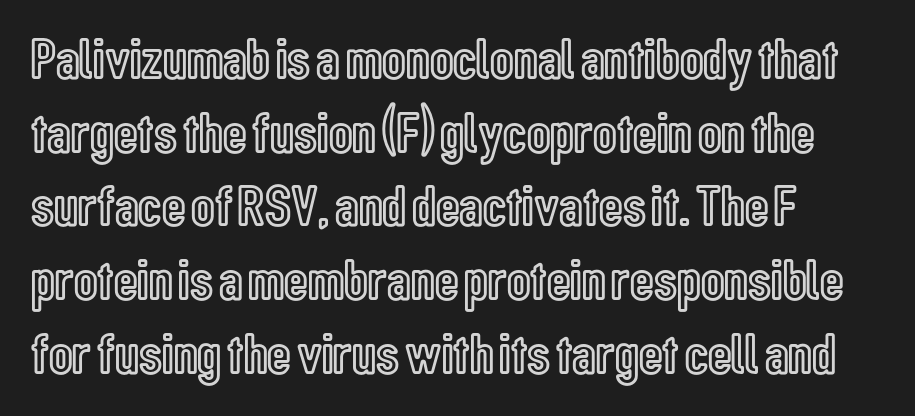
Check under the words: just untouched page. Horizontal alignment here is leftward, the default for most running prose. Evenly set lines give the paragraph a standard silhouette. The rendering uses natural spacing where letterforms have individual widths.
